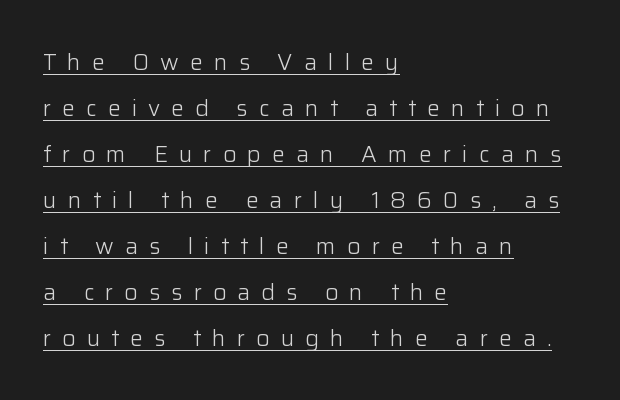
Q: Is the text bold? A: No.
Q: Is the text italic (slanted)? A: No, it is upright.
Q: Is the text underlined? A: Yes.
Q: How is the paragraph aligned? A: Left-aligned.
Q: Is the spacing between letters normal or unusually wide? A: Unusually wide.
Q: Is the spacing between lines tight, normal or loose? A: Loose.
